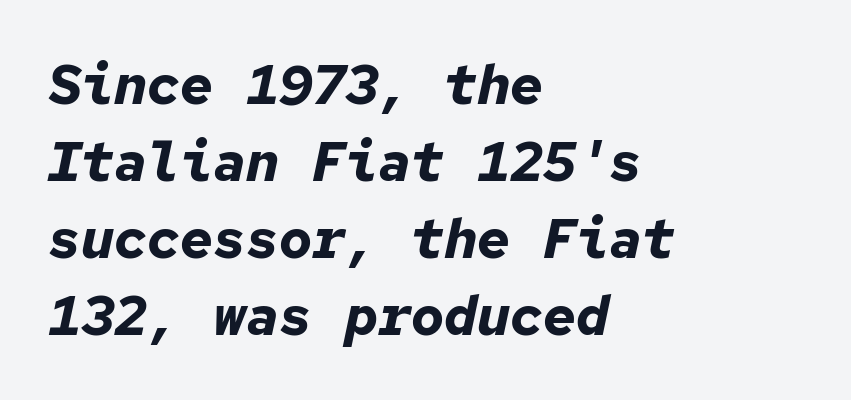
Q: Is the text bold? A: Yes.
Q: Is the text italic (slanted)? A: Yes, it leans right by about 12 degrees.
Q: Is the text underlined? A: No.
Q: How is the paragraph aligned? A: Left-aligned.
Q: Is the spacing between letters normal or unusually wide? A: Normal.
Q: Is the spacing between lines tight, normal or loose? A: Normal.
Q: Width (condensed, normal, or wide)? A: Normal.
Q: Stroke contrast? A: Low.
Q: x-height? A: Medium.
Q: Monospaced? A: Yes.
